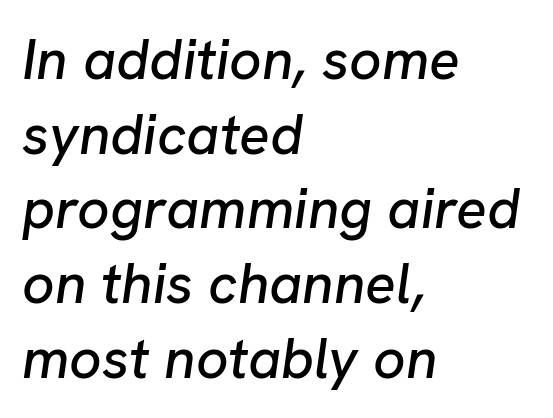
The space directly below the letters is spotless. Note the varied advance widths — an 'i' is clearly narrower than an 'm'. The whole block is typeset with a tilt. This sample keeps an unexceptional amount of space between lines.
